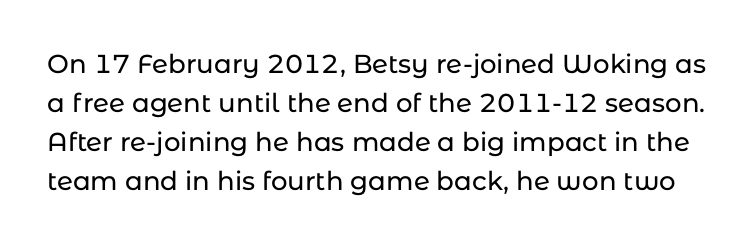
{"italic": "no", "underline": "no", "line_spacing": "normal", "line_spacing_ratio": 1.5, "letter_spacing": "normal", "letter_spacing_em": 0.0, "glyph_px": 26}
